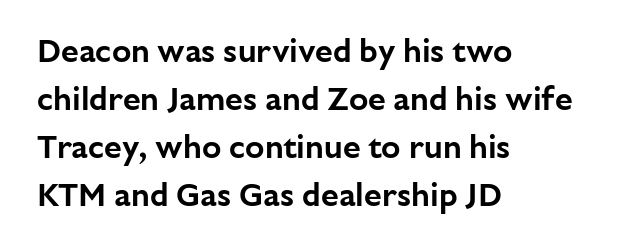
{"serif": "no", "italic": "no", "width": "normal", "stroke_contrast": "low", "x_height": "medium", "monospaced": "no", "underline": "no", "align": "left", "line_spacing": "normal", "line_spacing_ratio": 1.5, "letter_spacing": "normal", "letter_spacing_em": 0.0, "glyph_px": 32}
